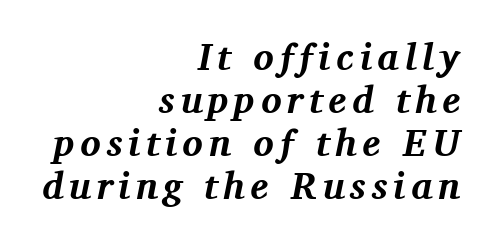
Compared with a flush-left layout, this one pins lines to the opposite, right side. This sample has the flowing, uneven cadence of proportional lettering. Bold? Absolutely — the strokes are thick and heavy. Style check: oblique.
